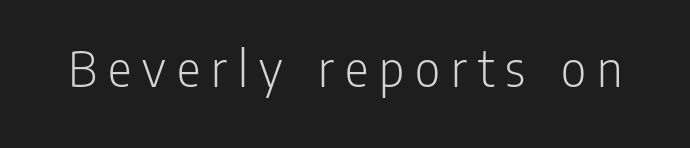
The image shows 55 px light, condensed sans-serif type, upright; set unusually wide letter spacing (+0.2 em), not underlined; low stroke contrast and a medium x-height.
